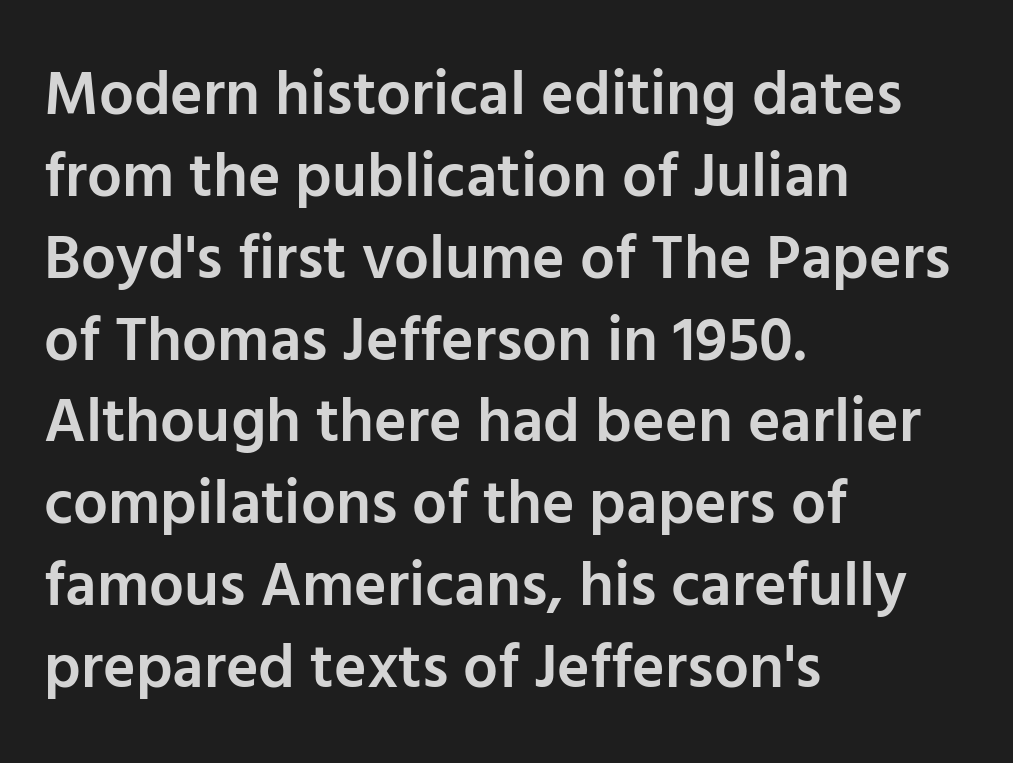
Serifs: no, the terminals of the letterforms are clean. In terms of posture, this sample is upright. Is the block centered? No — it sits flush against the left margin. In terms of leading, this rendering sits right in the middle.
